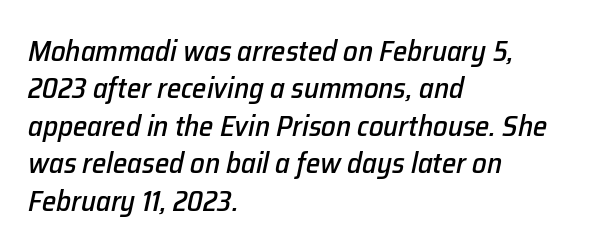
{"italic": "yes", "lean": "right", "slant_degrees": 12, "width": "normal", "stroke_contrast": "low", "x_height": "medium", "monospaced": "no", "underline": "no", "align": "left", "line_spacing": "normal", "line_spacing_ratio": 1.29, "letter_spacing": "normal", "letter_spacing_em": 0.0, "glyph_px": 29}
